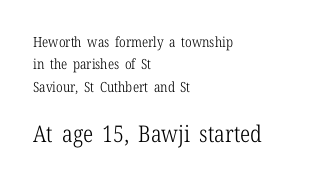
Q: Is the text bold? A: No.
Q: Is the text italic (slanted)? A: No, it is upright.
Q: Is the text underlined? A: No.
Q: How is the paragraph aligned? A: Left-aligned.
Q: Is the spacing between letters normal or unusually wide? A: Normal.
Q: Is the spacing between lines tight, normal or loose? A: Normal.
Q: Which block of text is set in a larger size, the first (top) or the second (bottom)? A: The second (bottom) one.
